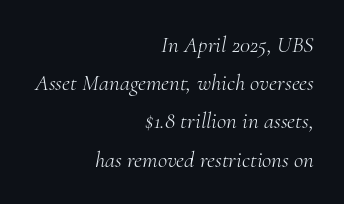
The image shows 23 px text type, italic (leaning right); set right-aligned, normal line spacing (1.66x), normal letter spacing, not underlined.
